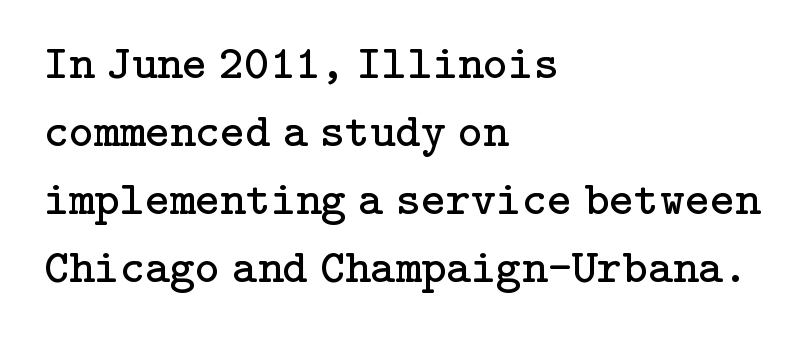
Q: Is the text bold? A: No.
Q: Is the text italic (slanted)? A: No, it is upright.
Q: Is the typeface a serif or a sans-serif typeface? A: Serif.
Q: Is the text underlined? A: No.
Q: How is the paragraph aligned? A: Left-aligned.
Q: Is the spacing between letters normal or unusually wide? A: Normal.
Q: Is the spacing between lines tight, normal or loose? A: Normal.
Q: Width (condensed, normal, or wide)? A: Normal.
Q: Stroke contrast? A: Low.
Q: x-height? A: Medium.
